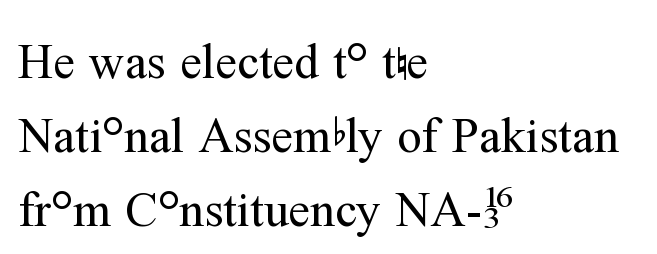
Rendered with straight, roman letterforms. Vertically, the passage feels balanced, rows spaced as you'd expect. The cut favours lightness, reaching ordinary text weight at its darkest. The face used here is seriffed, in the tradition of book romans. Each letter keeps its own natural width here, so spacing adapts to shape.
